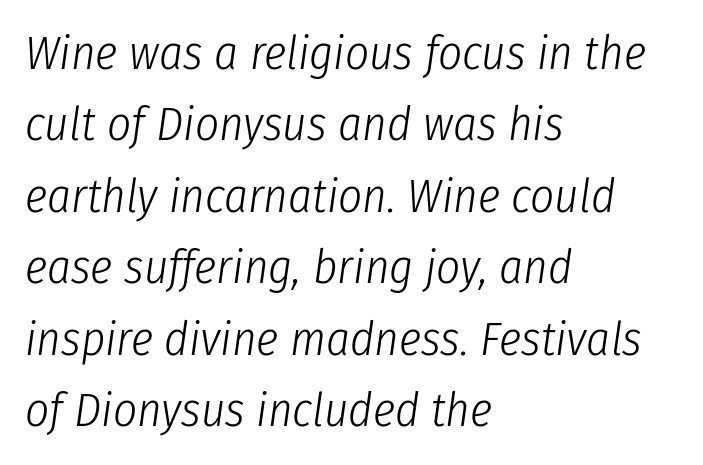
Q: Is the text bold? A: No.
Q: Is the text italic (slanted)? A: Yes, it leans right by about 8 degrees.
Q: Is the text underlined? A: No.
Q: How is the paragraph aligned? A: Left-aligned.
Q: Is the spacing between letters normal or unusually wide? A: Normal.
Q: Is the spacing between lines tight, normal or loose? A: Normal.
Q: Width (condensed, normal, or wide)? A: Condensed.
Q: Stroke contrast? A: Low.
Q: x-height? A: Medium.
Q: Monospaced? A: No.
